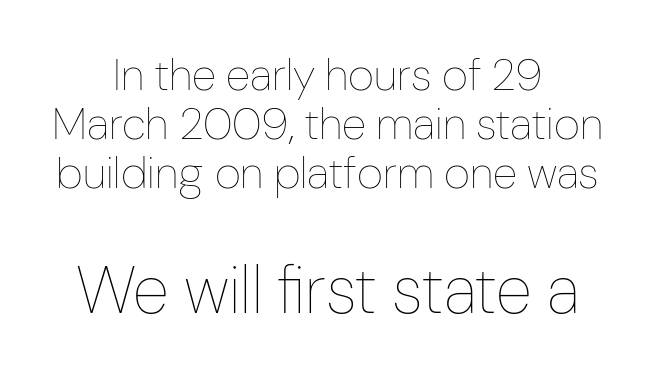
The image shows 67 px thin, condensed type, upright; set centered, tight line spacing (1.09x), normal letter spacing, not underlined; the second (bottom) block is 1.49x larger; low stroke contrast and a medium x-height.
